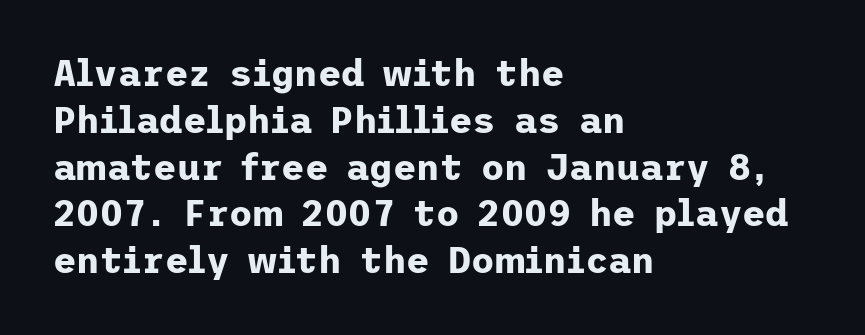
The strip under each line holds only bare page. Characters follow at the spacing the type designer built in. A student would call this left alignment; a typographer would say flush left, rag right. This is sans-serif lettering, the kind often seen on screens and signage.
